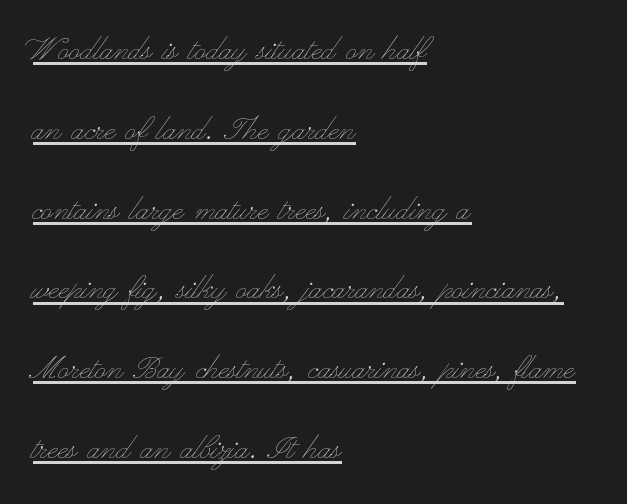
{"bold": "no", "weight": "thin", "width": "wide", "stroke_contrast": "low", "x_height": "small", "monospaced": "no", "underline": "yes", "align": "left", "line_spacing": "loose", "line_spacing_ratio": 2.1, "letter_spacing": "normal", "letter_spacing_em": 0.0, "glyph_px": 38}
